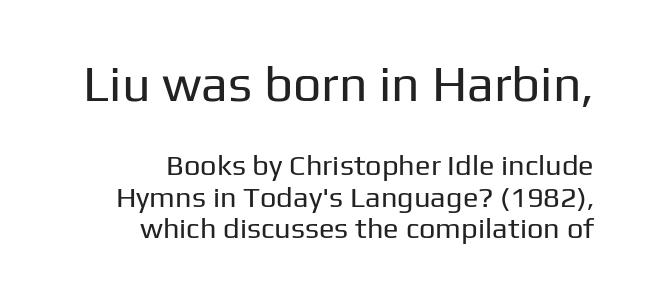
{"serif": "no", "italic": "no", "bold": "no", "weight": "regular", "width": "normal", "stroke_contrast": "low", "x_height": "medium", "monospaced": "no", "underline": "no", "align": "right", "line_spacing": "tight", "line_spacing_ratio": 1.07, "letter_spacing": "normal", "letter_spacing_em": 0.0, "larger_block": "first", "size_ratio": 1.72, "glyph_px": 50}
